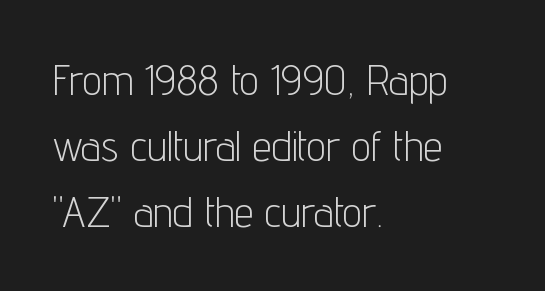
Q: Is the text bold? A: No.
Q: Is the text italic (slanted)? A: No, it is upright.
Q: Is the typeface a serif or a sans-serif typeface? A: Sans-serif.
Q: Is the text underlined? A: No.
Q: How is the paragraph aligned? A: Left-aligned.
Q: Is the spacing between letters normal or unusually wide? A: Normal.
Q: Is the spacing between lines tight, normal or loose? A: Normal.
Q: Width (condensed, normal, or wide)? A: Condensed.
Q: Stroke contrast? A: Low.
Q: x-height? A: Medium.
Q: Monospaced? A: No.
